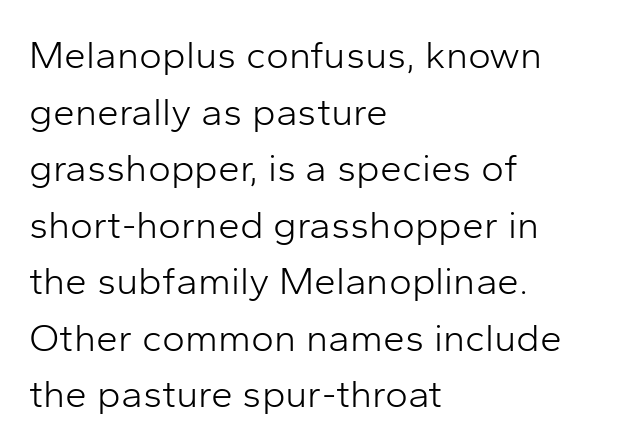
Each line starts at the same left margin while the right side varies. On a weight scale, this lands at 450 or below. A bare baseline throughout the passage. The space between consecutive lines is moderate. The line texture is even and compact thanks to regular tracking. Here the designer chose a conventional face with non-uniform glyph widths.
